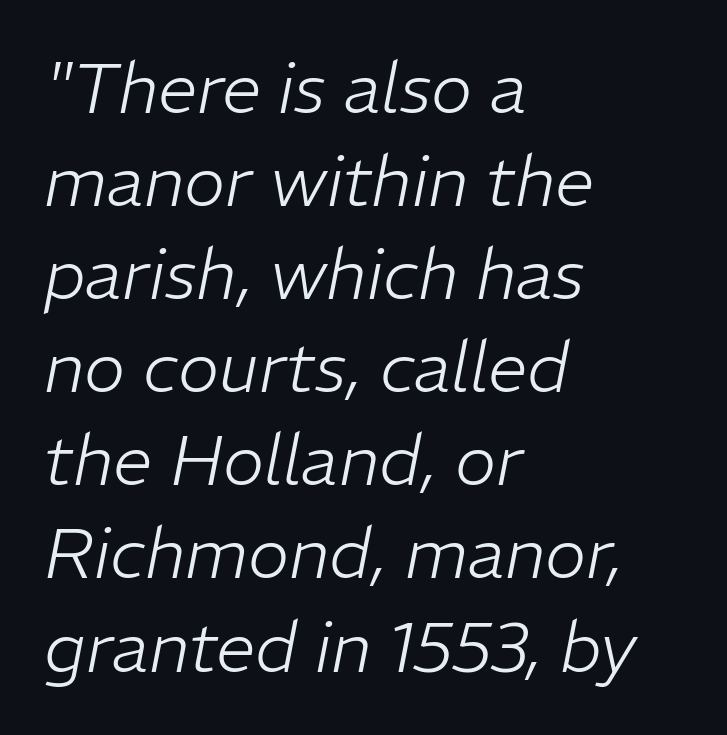
These lines are rendered in a variable-pitch font. The letters sit at their default tracking, neither squeezed nor spread. The paragraph has a hard left edge and a soft right edge. The passage shown is not underscored anywhere. Tall strokes in this sample are angled rather than plumb.
